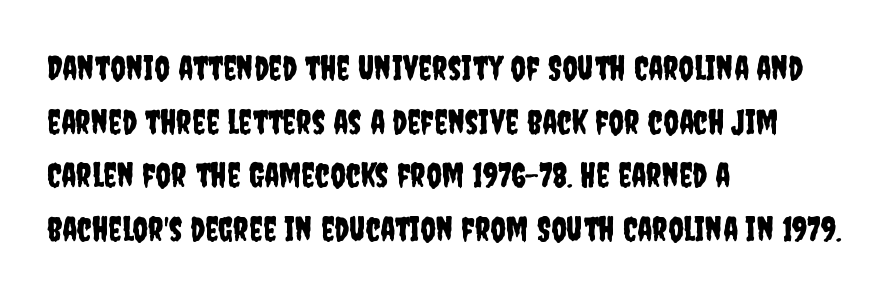
Q: Is the text italic (slanted)? A: No, it is upright.
Q: Is the typeface a serif or a sans-serif typeface? A: Sans-serif.
Q: Is the text underlined? A: No.
Q: How is the paragraph aligned? A: Left-aligned.
Q: Is the spacing between letters normal or unusually wide? A: Normal.
Q: Is the spacing between lines tight, normal or loose? A: Normal.
Q: Width (condensed, normal, or wide)? A: Condensed.
Q: Stroke contrast? A: Low.
Q: x-height? A: Large.
Q: Monospaced? A: No.
